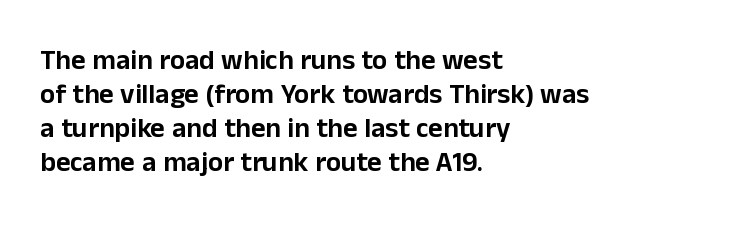
Q: Is the text italic (slanted)? A: No, it is upright.
Q: Is the typeface a serif or a sans-serif typeface? A: Sans-serif.
Q: Is the text underlined? A: No.
Q: How is the paragraph aligned? A: Left-aligned.
Q: Is the spacing between letters normal or unusually wide? A: Normal.
Q: Width (condensed, normal, or wide)? A: Normal.
Q: Stroke contrast? A: Low.
Q: x-height? A: Medium.
Q: Monospaced? A: No.
